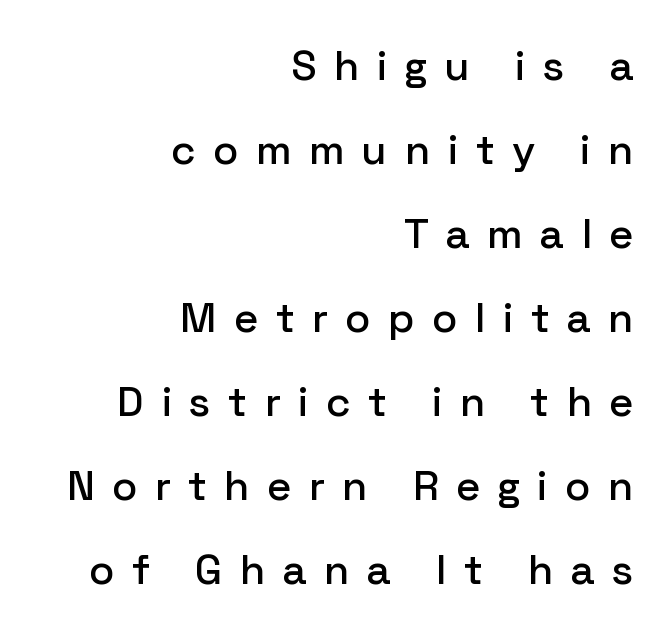
Has an underline been added? It has not. The specimen reads as upright at a glance. This sample uses expanded letter spacing, leaving extra air between glyphs. Varying glyph widths throughout — classic text-font behaviour. The paragraph has a hard right edge and a soft left edge.
